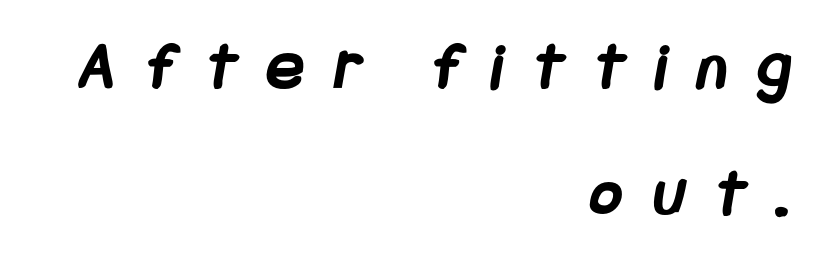
{"serif": "no", "bold": "yes", "weight": "semibold", "width": "condensed", "stroke_contrast": "low", "x_height": "large", "underline": "no", "align": "right", "line_spacing_ratio": 1.84, "letter_spacing": "wide", "letter_spacing_em": 0.45, "glyph_px": 69}
